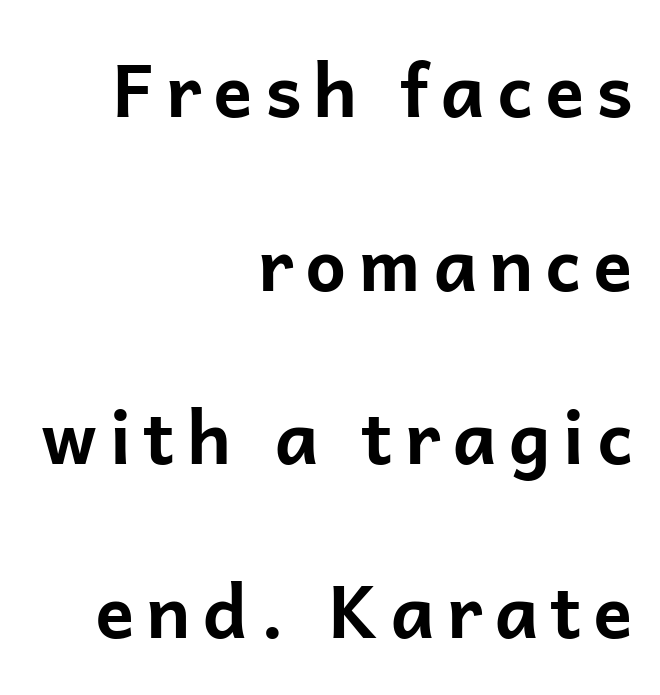
Whoever set this chose breathing room over compactness in the vertical rhythm. The letters advance in unequal steps, a hallmark of proportional type. Tall strokes in this sample are plumb rather than angled. Heft: maximum for text — a bold.
